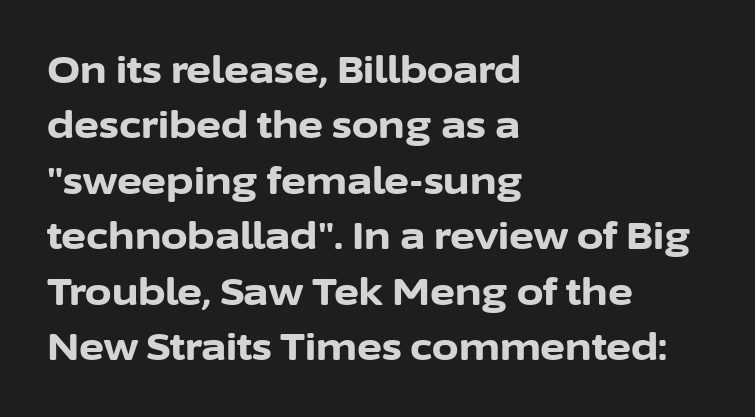
Q: Is the text bold? A: Yes.
Q: Is the text italic (slanted)? A: No, it is upright.
Q: Is the typeface a serif or a sans-serif typeface? A: Sans-serif.
Q: Is the text underlined? A: No.
Q: How is the paragraph aligned? A: Left-aligned.
Q: Is the spacing between letters normal or unusually wide? A: Normal.
Q: Is the spacing between lines tight, normal or loose? A: Normal.
Q: Width (condensed, normal, or wide)? A: Normal.
Q: Stroke contrast? A: Low.
Q: x-height? A: Medium.
Q: Monospaced? A: No.
